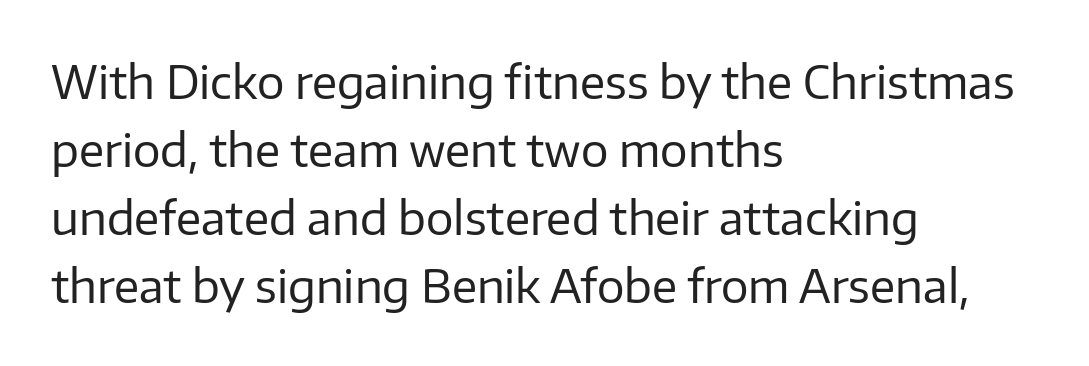
{"serif": "no", "italic": "no", "bold": "no", "weight": "regular", "width": "normal", "stroke_contrast": "low", "x_height": "medium", "monospaced": "no", "underline": "no", "align": "left", "line_spacing": "normal", "line_spacing_ratio": 1.48, "letter_spacing": "normal", "letter_spacing_em": 0.0, "glyph_px": 46}
